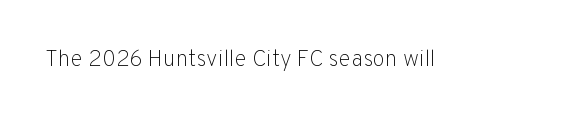
{"italic": "no", "bold": "no", "underline": "no", "letter_spacing": "normal", "letter_spacing_em": 0.0, "glyph_px": 23}
